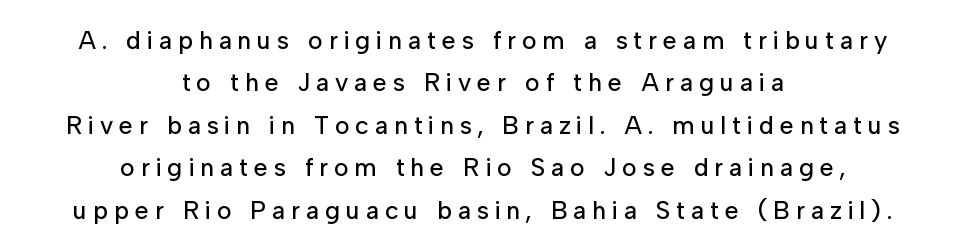
{"italic": "no", "underline": "no", "align": "center", "line_spacing": "normal", "line_spacing_ratio": 1.7, "letter_spacing": "wide", "letter_spacing_em": 0.24, "glyph_px": 25}
